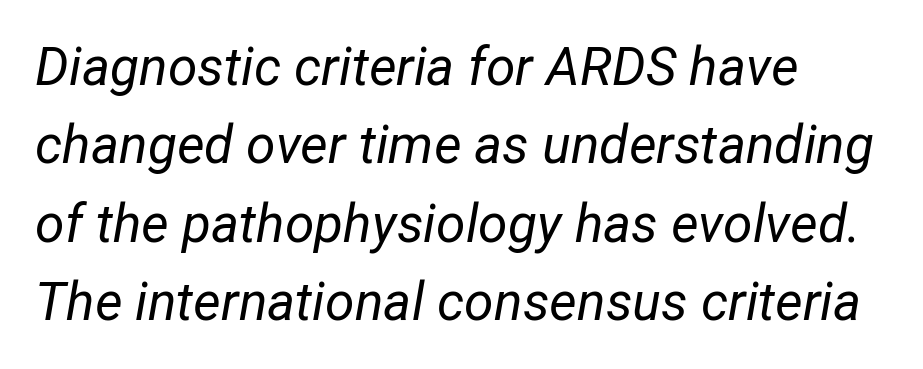
The image shows 53 px regular-weight type, italic (leaning right); set left-aligned, normal line spacing (1.48x), normal letter spacing, not underlined; low stroke contrast and a medium x-height.
